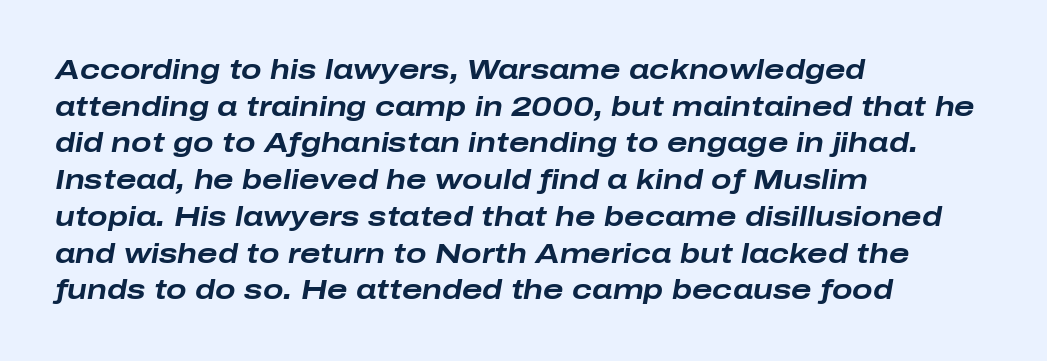
The image shows 27 px bold type, italic (leaning right); set left-aligned, normal line spacing (1.36x), normal letter spacing, not underlined.
